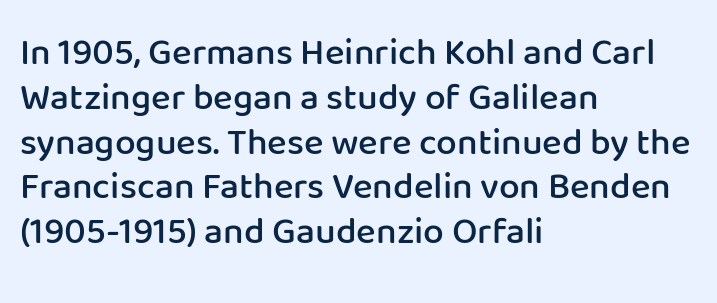
The image shows 37 px semibold sans-serif type, upright; set left-aligned, line spacing 1.21x, normal letter spacing, not underlined; low stroke contrast and a medium x-height.
